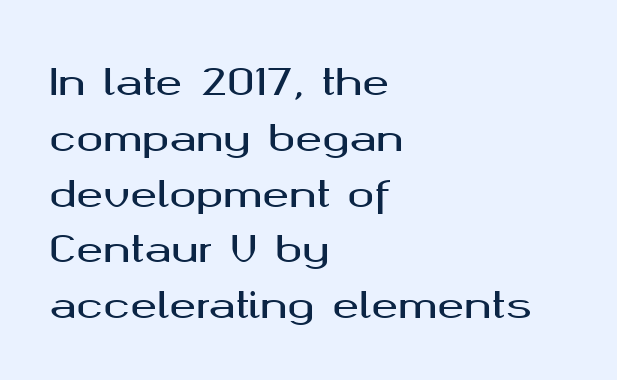
Q: Is the text italic (slanted)? A: No, it is upright.
Q: Is the typeface a serif or a sans-serif typeface? A: Sans-serif.
Q: Is the text underlined? A: No.
Q: How is the paragraph aligned? A: Left-aligned.
Q: Is the spacing between letters normal or unusually wide? A: Normal.
Q: Is the spacing between lines tight, normal or loose? A: Normal.
Q: Width (condensed, normal, or wide)? A: Wide.
Q: Stroke contrast? A: Medium.
Q: x-height? A: Medium.
Q: Monospaced? A: No.
